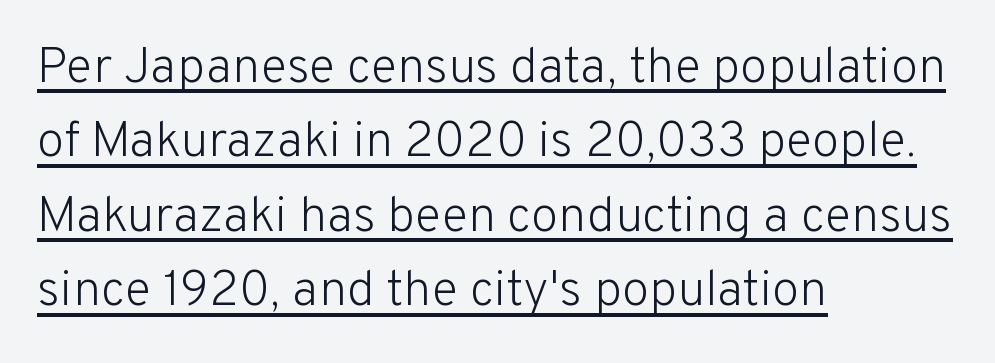
Q: Is the text bold? A: No.
Q: Is the text italic (slanted)? A: No, it is upright.
Q: Is the typeface a serif or a sans-serif typeface? A: Sans-serif.
Q: Is the text underlined? A: Yes.
Q: How is the paragraph aligned? A: Left-aligned.
Q: Is the spacing between letters normal or unusually wide? A: Normal.
Q: Is the spacing between lines tight, normal or loose? A: Normal.
Q: Width (condensed, normal, or wide)? A: Normal.
Q: Stroke contrast? A: Low.
Q: x-height? A: Medium.
Q: Monospaced? A: No.
